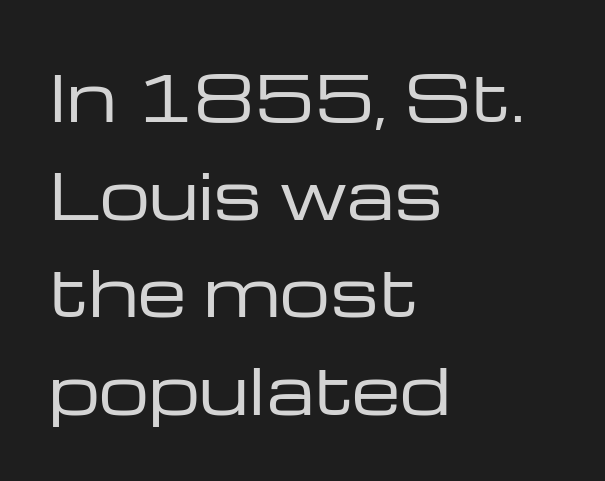
Q: Is the text bold? A: No.
Q: Is the text italic (slanted)? A: No, it is upright.
Q: Is the typeface a serif or a sans-serif typeface? A: Sans-serif.
Q: Is the text underlined? A: No.
Q: How is the paragraph aligned? A: Left-aligned.
Q: Is the spacing between letters normal or unusually wide? A: Normal.
Q: Is the spacing between lines tight, normal or loose? A: Normal.
Q: Width (condensed, normal, or wide)? A: Wide.
Q: Stroke contrast? A: Low.
Q: x-height? A: Medium.
Q: Monospaced? A: No.
